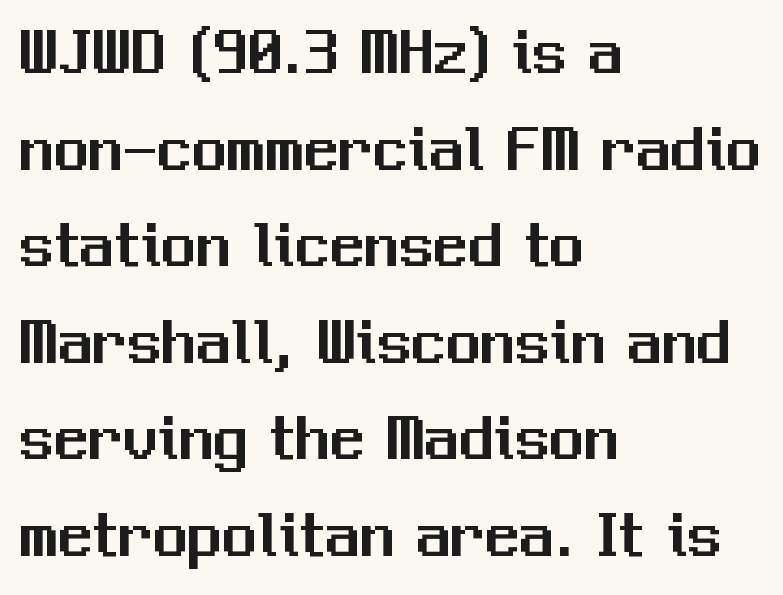
The image shows 69 px sans-serif type, upright; set left-aligned, normal line spacing (1.4x), normal letter spacing, not underlined; medium stroke contrast and a medium x-height.
